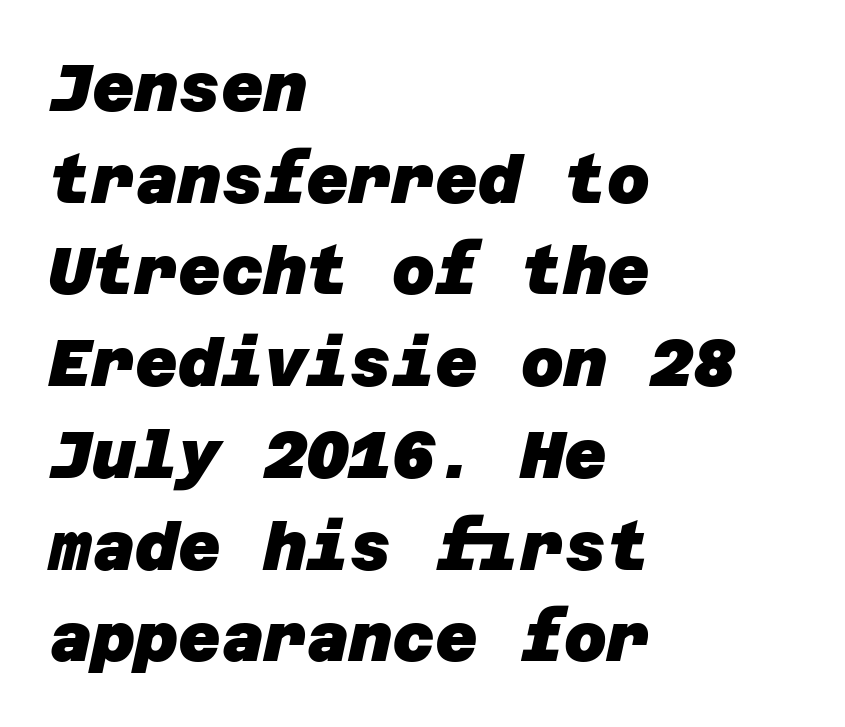
{"serif": "no", "bold": "yes", "weight": "heavy", "width": "normal", "stroke_contrast": "low", "x_height": "large", "underline": "no", "align": "left", "line_spacing": "normal", "line_spacing_ratio": 1.39, "letter_spacing": "normal", "letter_spacing_em": 0.0, "glyph_px": 66}
